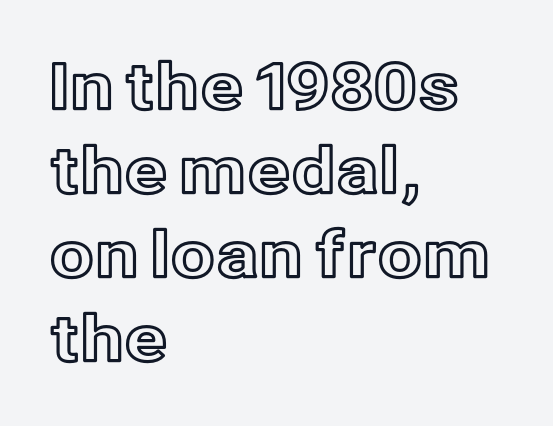
Decoration check: the copy has no underline. Posture: straight, roman, zero tilt. The rendering uses a moderate line-height, typical for paragraphs. This sample is left-justified, so line endings fall wherever the words run out.
